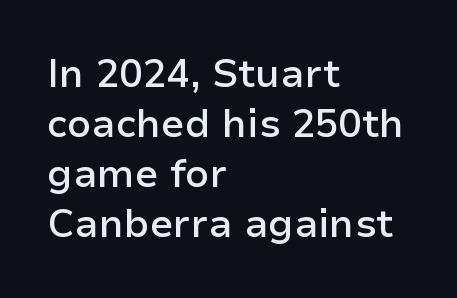
The image shows 39 px semibold sans-serif type, upright; set left-aligned, normal line spacing (1.28x), normal letter spacing, not underlined; low stroke contrast and a medium x-height.
